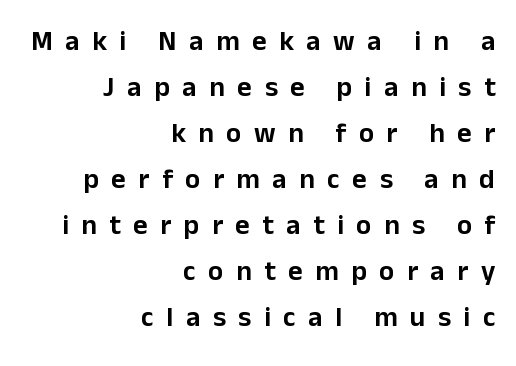
Horizontal bands of white between lines are of average thickness. The rendering anchors every line to the right-hand side. The passage shown has open, widely tracked lettering throughout. Does the lettering tilt? It doesn't — this is upright. To sum up the face: it is a sans, with no serifs. Character widths vary here, with narrow letters taking less room than wide ones.
